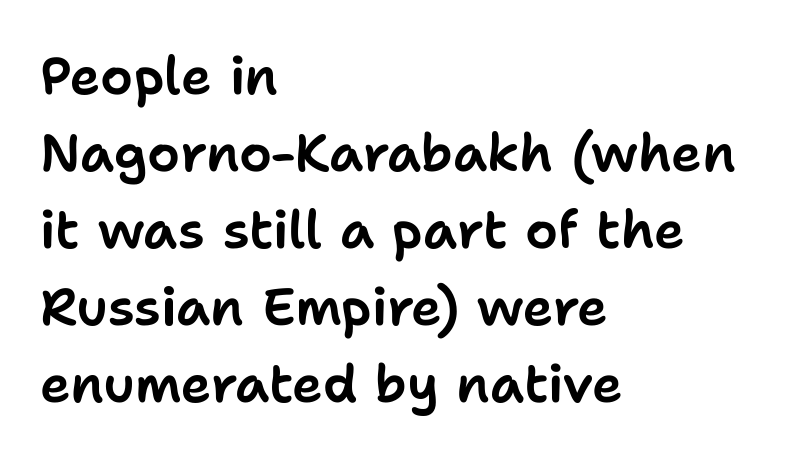
Only glyphs here, with clear space below each row. The typeface chosen for these lines omits serifs. Tall strokes in this sample are plumb rather than angled. The face used here is proportionally spaced, like ordinary book or web type. There is no visible air inserted between adjacent glyphs. Reading down the block, your eye returns to a fixed left position each line.
